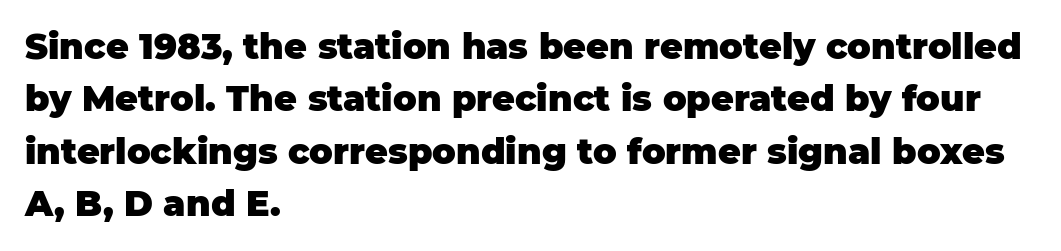
{"serif": "no", "italic": "no", "bold": "yes", "weight": "heavy", "width": "normal", "stroke_contrast": "low", "x_height": "large", "monospaced": "no", "underline": "no", "align": "left", "line_spacing": "normal", "line_spacing_ratio": 1.5, "letter_spacing": "normal", "letter_spacing_em": 0.0, "glyph_px": 35}
